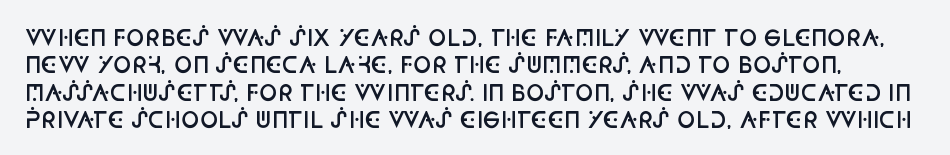
{"italic": "no", "bold": "semi", "underline": "no", "line_spacing_ratio": 1.24, "letter_spacing": "normal", "letter_spacing_em": 0.0, "glyph_px": 22}
